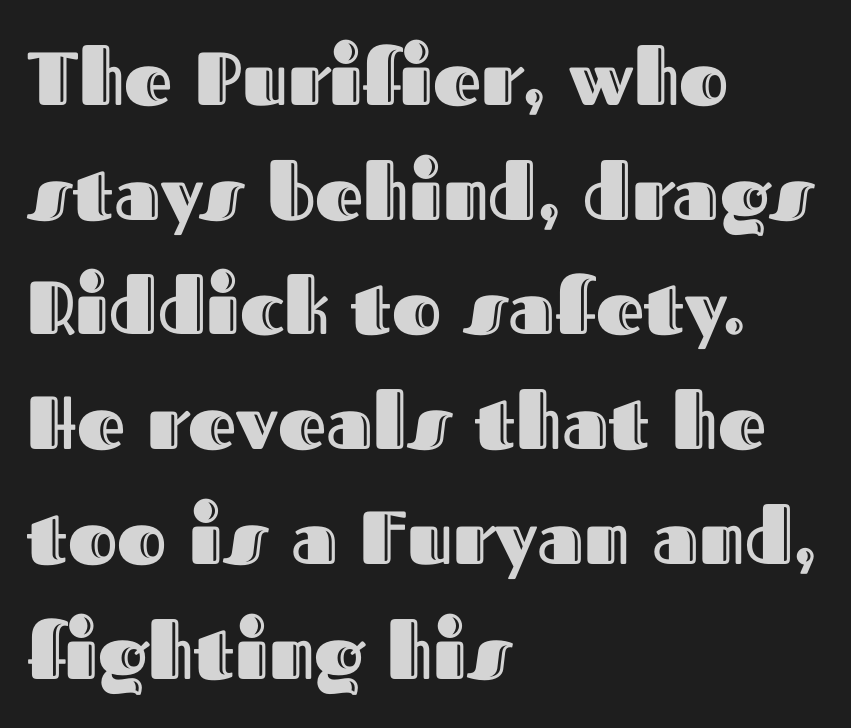
This sample keeps an unexceptional amount of space between lines. A typesetter would call this proportional, since set widths differ per character. Short note: letters normally spaced. Style check: upright.
